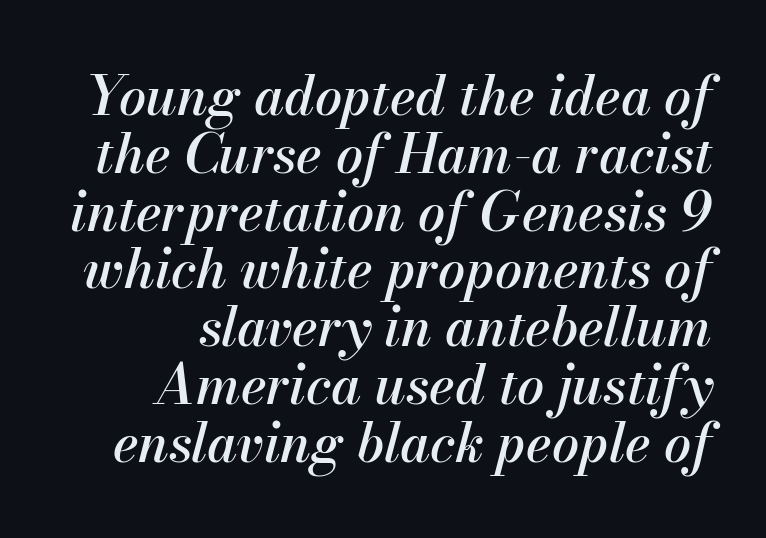
Q: Is the text italic (slanted)? A: Yes, it leans right by about 13 degrees.
Q: Is the text underlined? A: No.
Q: How is the paragraph aligned? A: Right-aligned.
Q: Is the spacing between letters normal or unusually wide? A: Normal.
Q: Is the spacing between lines tight, normal or loose? A: Tight.
Q: Width (condensed, normal, or wide)? A: Normal.
Q: Stroke contrast? A: Medium.
Q: x-height? A: Small.
Q: Monospaced? A: No.
